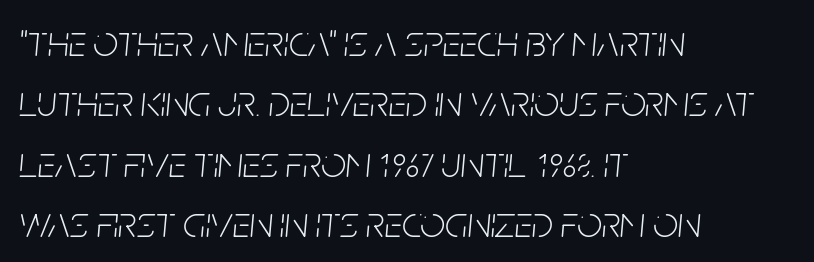
Q: Is the text bold? A: No.
Q: Is the text italic (slanted)? A: Yes, it leans right by about 5 degrees.
Q: Is the text underlined? A: No.
Q: How is the paragraph aligned? A: Left-aligned.
Q: Is the spacing between letters normal or unusually wide? A: Normal.
Q: Is the spacing between lines tight, normal or loose? A: Normal.
Q: Width (condensed, normal, or wide)? A: Condensed.
Q: Stroke contrast? A: Low.
Q: x-height? A: Large.
Q: Monospaced? A: No.
